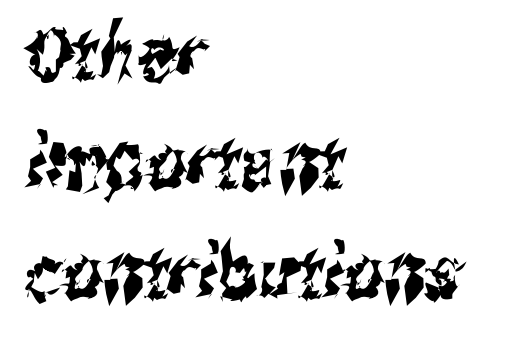
Q: Is the typeface a serif or a sans-serif typeface? A: Sans-serif.
Q: Is the text underlined? A: No.
Q: How is the paragraph aligned? A: Left-aligned.
Q: Is the spacing between letters normal or unusually wide? A: Normal.
Q: Is the spacing between lines tight, normal or loose? A: Normal.
Q: Width (condensed, normal, or wide)? A: Condensed.
Q: Stroke contrast? A: Medium.
Q: x-height? A: Medium.
Q: Monospaced? A: No.
